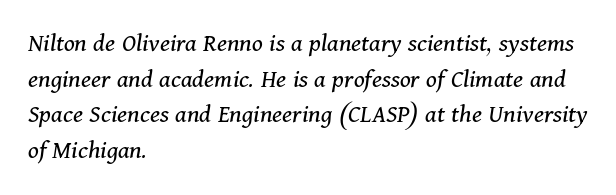
{"italic": "yes", "lean": "right", "slant_degrees": 11, "bold": "no", "underline": "no", "align": "left", "line_spacing": "normal", "line_spacing_ratio": 1.32, "letter_spacing": "normal", "letter_spacing_em": 0.0, "glyph_px": 27}
